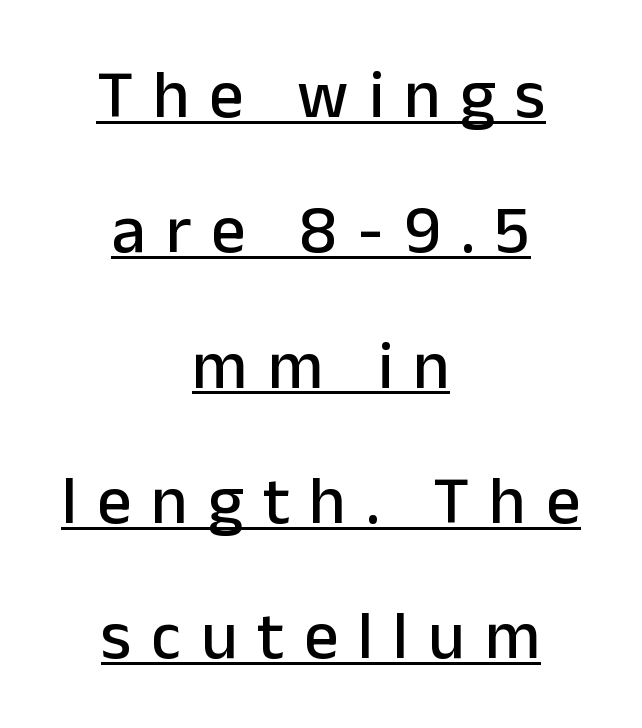
{"serif": "no", "italic": "no", "width": "normal", "stroke_contrast": "low", "x_height": "medium", "monospaced": "no", "underline": "yes", "align": "center", "line_spacing": "loose", "line_spacing_ratio": 1.99, "letter_spacing": "wide", "letter_spacing_em": 0.29, "glyph_px": 68}
